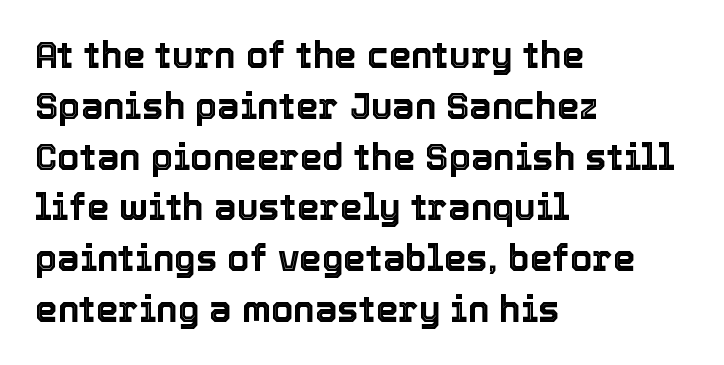
Q: Is the text italic (slanted)? A: No, it is upright.
Q: Is the text underlined? A: No.
Q: How is the paragraph aligned? A: Left-aligned.
Q: Is the spacing between letters normal or unusually wide? A: Normal.
Q: Is the spacing between lines tight, normal or loose? A: Normal.
Q: Width (condensed, normal, or wide)? A: Normal.
Q: x-height? A: Medium.
Q: Monospaced? A: No.
